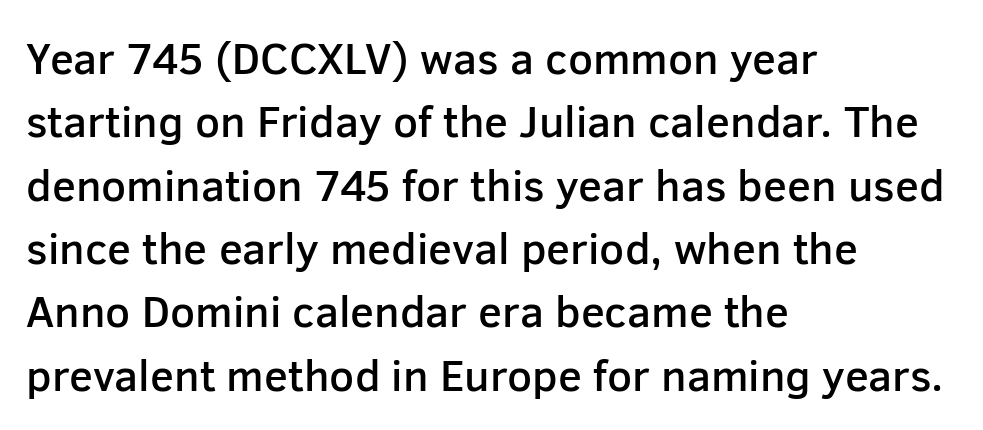
The image shows 44 px semibold sans-serif type, upright; set left-aligned, normal line spacing (1.44x), normal letter spacing, not underlined; low stroke contrast and a medium x-height.
